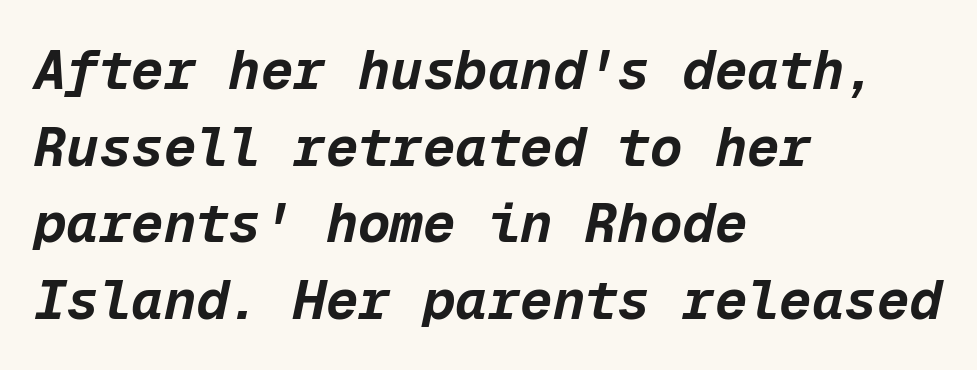
The image shows 54 px bold type, italic (leaning right), monospaced; set left-aligned, normal line spacing (1.42x), normal letter spacing, not underlined; low stroke contrast and a medium x-height.
